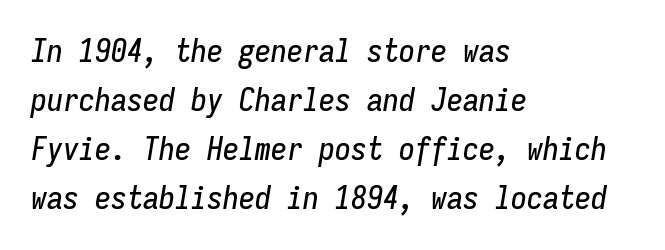
{"italic": "yes", "lean": "right", "slant_degrees": 9, "width": "condensed", "stroke_contrast": "low", "x_height": "medium", "monospaced": "yes", "underline": "no", "align": "left", "line_spacing": "normal", "line_spacing_ratio": 1.53, "letter_spacing": "normal", "letter_spacing_em": 0.0, "glyph_px": 32}
